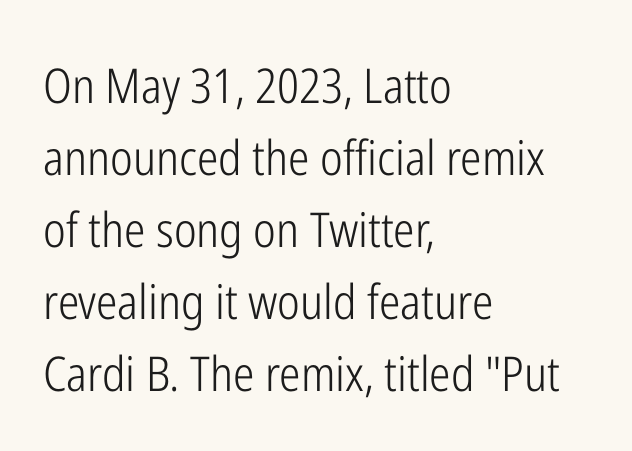
Q: Is the text bold? A: No.
Q: Is the text italic (slanted)? A: No, it is upright.
Q: Is the typeface a serif or a sans-serif typeface? A: Sans-serif.
Q: Is the text underlined? A: No.
Q: How is the paragraph aligned? A: Left-aligned.
Q: Is the spacing between letters normal or unusually wide? A: Normal.
Q: Is the spacing between lines tight, normal or loose? A: Normal.
Q: Width (condensed, normal, or wide)? A: Condensed.
Q: Stroke contrast? A: Low.
Q: x-height? A: Medium.
Q: Monospaced? A: No.
